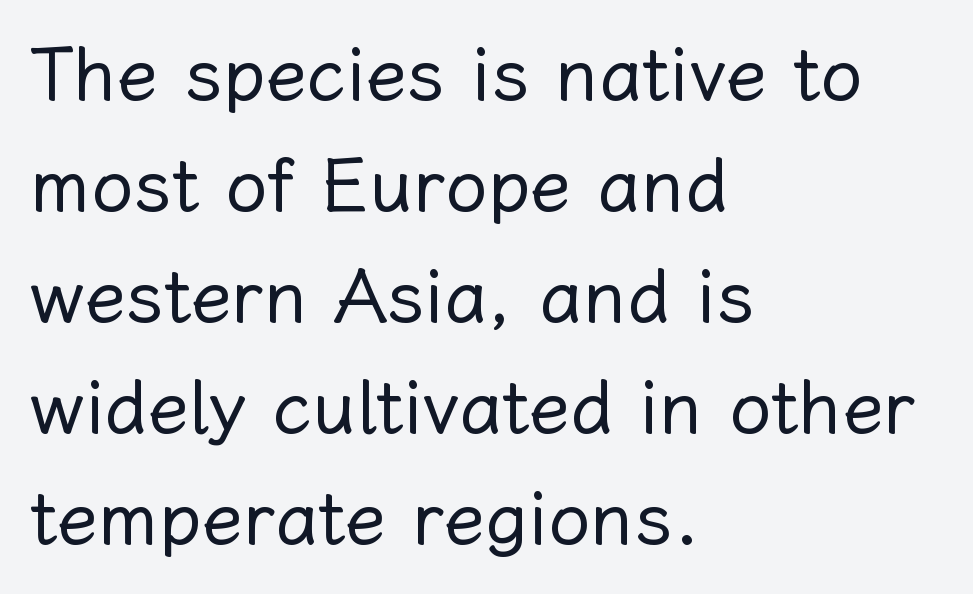
The image shows 75 px regular-weight type, upright; set left-aligned, normal line spacing (1.48x), normal letter spacing, not underlined; low stroke contrast and a medium x-height.
